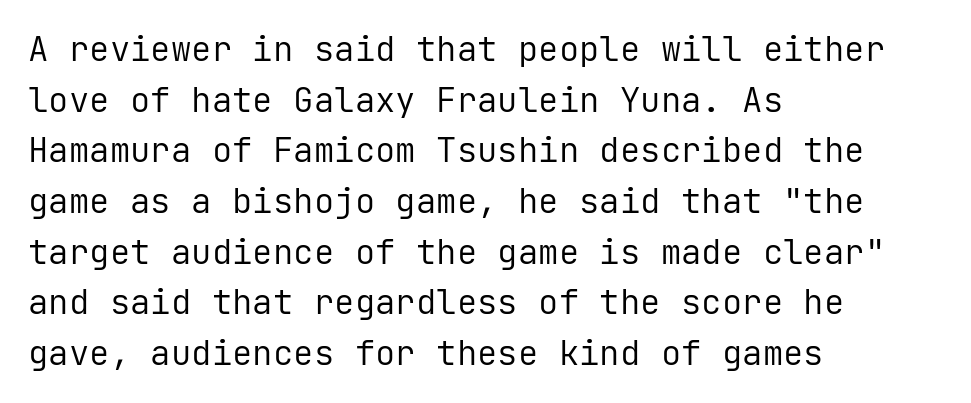
Q: Is the text bold? A: No.
Q: Is the text italic (slanted)? A: No, it is upright.
Q: Is the typeface a serif or a sans-serif typeface? A: Sans-serif.
Q: Is the text underlined? A: No.
Q: How is the paragraph aligned? A: Left-aligned.
Q: Is the spacing between letters normal or unusually wide? A: Normal.
Q: Is the spacing between lines tight, normal or loose? A: Normal.
Q: Width (condensed, normal, or wide)? A: Normal.
Q: Stroke contrast? A: Low.
Q: x-height? A: Medium.
Q: Monospaced? A: Yes.
